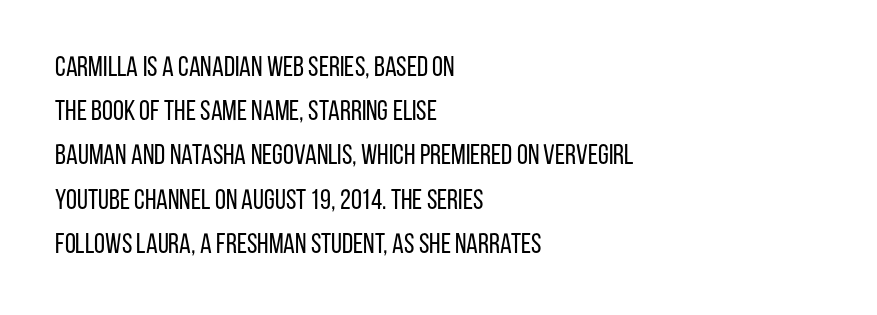
Q: Is the text bold? A: No.
Q: Is the text italic (slanted)? A: No, it is upright.
Q: Is the typeface a serif or a sans-serif typeface? A: Sans-serif.
Q: Is the text underlined? A: No.
Q: How is the paragraph aligned? A: Left-aligned.
Q: Is the spacing between letters normal or unusually wide? A: Normal.
Q: Is the spacing between lines tight, normal or loose? A: Normal.
Q: Width (condensed, normal, or wide)? A: Condensed.
Q: Stroke contrast? A: Low.
Q: x-height? A: Large.
Q: Monospaced? A: No.
